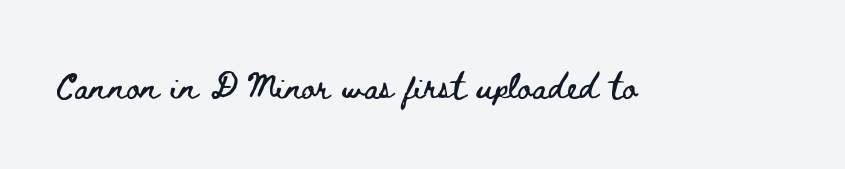
The image shows 26 px text type; set normal letter spacing, not underlined.
